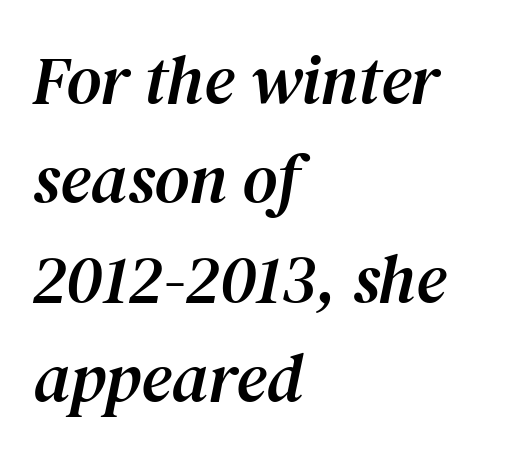
Q: Is the text italic (slanted)? A: Yes, it leans right by about 12 degrees.
Q: Is the typeface a serif or a sans-serif typeface? A: Serif.
Q: Is the text underlined? A: No.
Q: How is the paragraph aligned? A: Left-aligned.
Q: Is the spacing between letters normal or unusually wide? A: Normal.
Q: Is the spacing between lines tight, normal or loose? A: Normal.
Q: Width (condensed, normal, or wide)? A: Normal.
Q: Stroke contrast? A: Medium.
Q: x-height? A: Medium.
Q: Monospaced? A: No.
